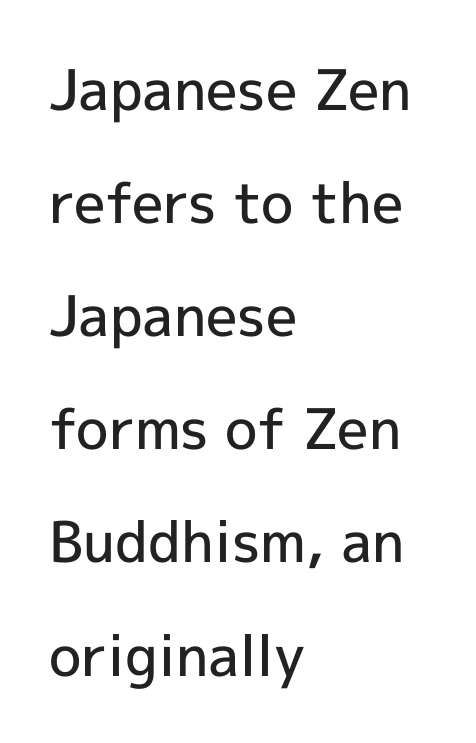
Q: Is the text bold? A: Semi-bold.
Q: Is the text italic (slanted)? A: No, it is upright.
Q: Is the typeface a serif or a sans-serif typeface? A: Sans-serif.
Q: Is the text underlined? A: No.
Q: How is the paragraph aligned? A: Left-aligned.
Q: Is the spacing between letters normal or unusually wide? A: Normal.
Q: Is the spacing between lines tight, normal or loose? A: Loose.
Q: Width (condensed, normal, or wide)? A: Normal.
Q: x-height? A: Medium.
Q: Monospaced? A: No.
